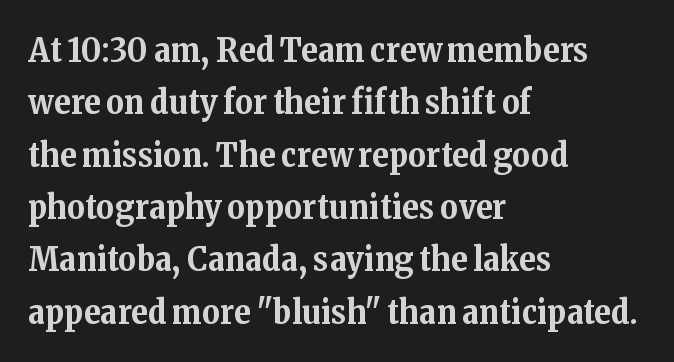
Compared with a centered layout, this one pins lines to the left instead. How would I describe the line gaps? Plain and ordinary. Is this a fixed-width face? No — the glyphs have proportional, varying widths. Beneath every word, the page is bare.
